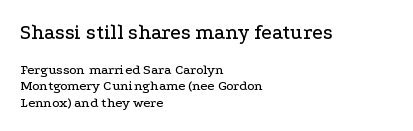
{"italic": "no", "underline": "no", "align": "left", "line_spacing_ratio": 1.16, "letter_spacing": "normal", "letter_spacing_em": 0.0, "larger_block": "first", "size_ratio": 1.5, "glyph_px": 21}
